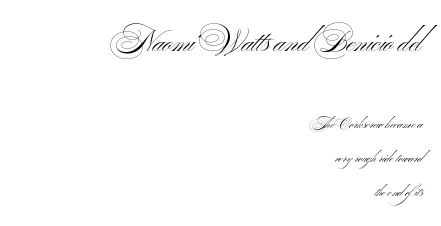
{"serif": "no", "bold": "no", "weight": "light", "width": "wide", "stroke_contrast": "medium", "x_height": "small", "monospaced": "no", "underline": "no", "align": "right", "line_spacing": "loose", "line_spacing_ratio": 2.44, "letter_spacing": "normal", "letter_spacing_em": 0.0, "larger_block": "first", "size_ratio": 2.07, "glyph_px": 29}
